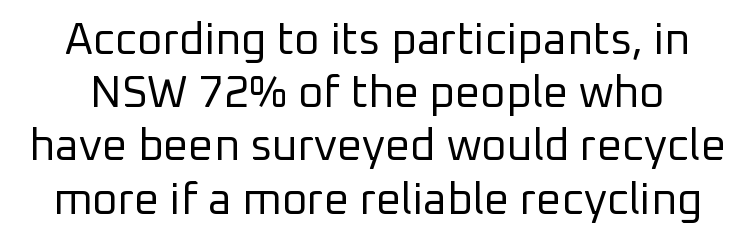
Q: Is the text bold? A: No.
Q: Is the text italic (slanted)? A: No, it is upright.
Q: Is the typeface a serif or a sans-serif typeface? A: Sans-serif.
Q: Is the text underlined? A: No.
Q: Is the spacing between letters normal or unusually wide? A: Normal.
Q: Width (condensed, normal, or wide)? A: Normal.
Q: Stroke contrast? A: Low.
Q: x-height? A: Medium.
Q: Monospaced? A: No.
